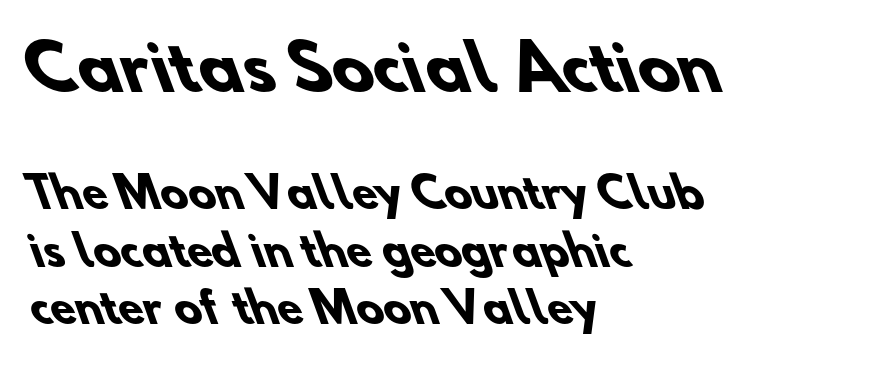
Q: Is the text bold? A: Yes.
Q: Is the typeface a serif or a sans-serif typeface? A: Sans-serif.
Q: Is the text underlined? A: No.
Q: How is the paragraph aligned? A: Left-aligned.
Q: Is the spacing between letters normal or unusually wide? A: Normal.
Q: Is the spacing between lines tight, normal or loose? A: Normal.
Q: Which block of text is set in a larger size, the first (top) or the second (bottom)? A: The first (top) one.
Q: Width (condensed, normal, or wide)? A: Normal.
Q: Stroke contrast? A: Low.
Q: x-height? A: Small.
Q: Monospaced? A: No.
